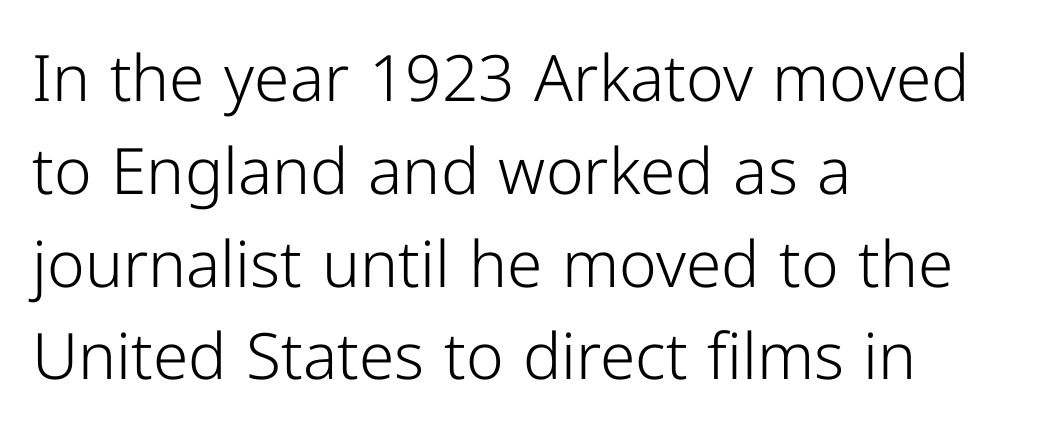
Q: Is the text bold? A: No.
Q: Is the text italic (slanted)? A: No, it is upright.
Q: Is the typeface a serif or a sans-serif typeface? A: Sans-serif.
Q: Is the text underlined? A: No.
Q: How is the paragraph aligned? A: Left-aligned.
Q: Is the spacing between letters normal or unusually wide? A: Normal.
Q: Is the spacing between lines tight, normal or loose? A: Normal.
Q: Width (condensed, normal, or wide)? A: Normal.
Q: Stroke contrast? A: Low.
Q: x-height? A: Medium.
Q: Monospaced? A: No.
